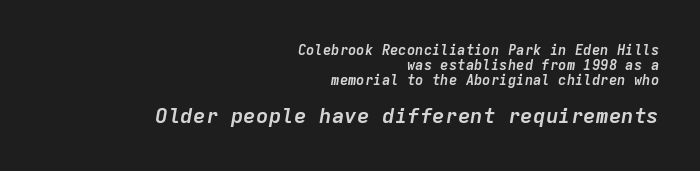
Q: Is the text bold? A: Yes.
Q: Is the text italic (slanted)? A: Yes, it leans right by about 9 degrees.
Q: Is the text underlined? A: No.
Q: How is the paragraph aligned? A: Right-aligned.
Q: Is the spacing between letters normal or unusually wide? A: Normal.
Q: Is the spacing between lines tight, normal or loose? A: Tight.
Q: Which block of text is set in a larger size, the first (top) or the second (bottom)? A: The second (bottom) one.
